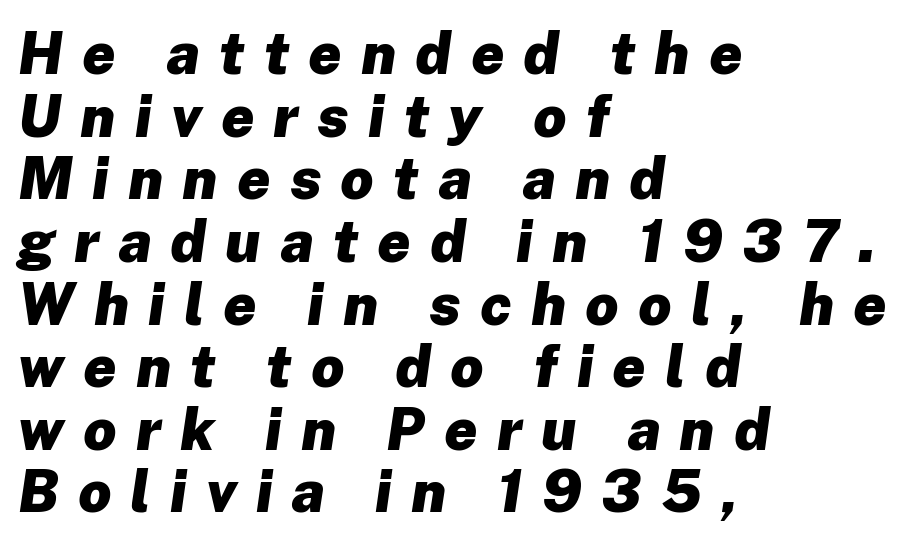
Closely set lines give the paragraph a compact silhouette. The tracking jumps out immediately: characters are airy and widely separated. Line starts are locked; line ends wander. This is heavy type, rendered in bold. This is oblique type, the kind used for emphasis or titles. This sample has the flowing, uneven cadence of proportional lettering.
